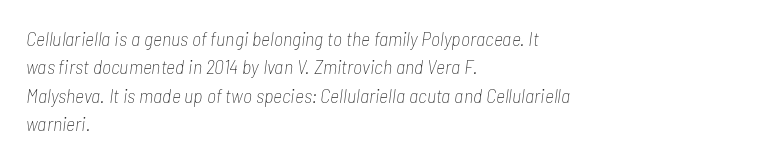
The image shows 20 px text type, italic (leaning right); set left-aligned, normal line spacing (1.42x), normal letter spacing, not underlined.
